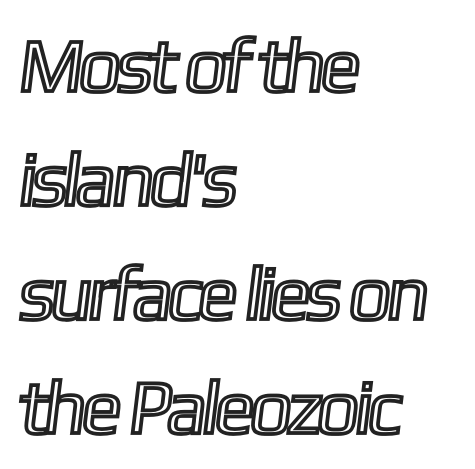
The image shows 76 px condensed type; set left-aligned, normal line spacing (1.5x), normal letter spacing, not underlined; a medium x-height.
